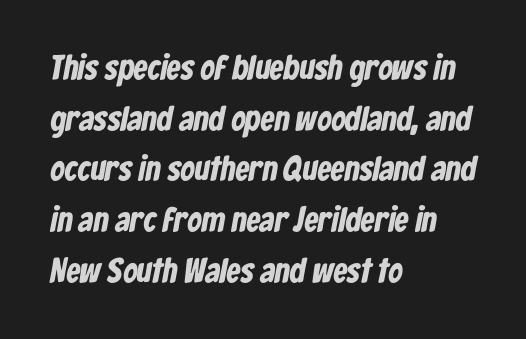
The image shows 35 px bold, condensed sans-serif type; set left-aligned, normal line spacing (1.45x), normal letter spacing, not underlined; low stroke contrast and a medium x-height.
